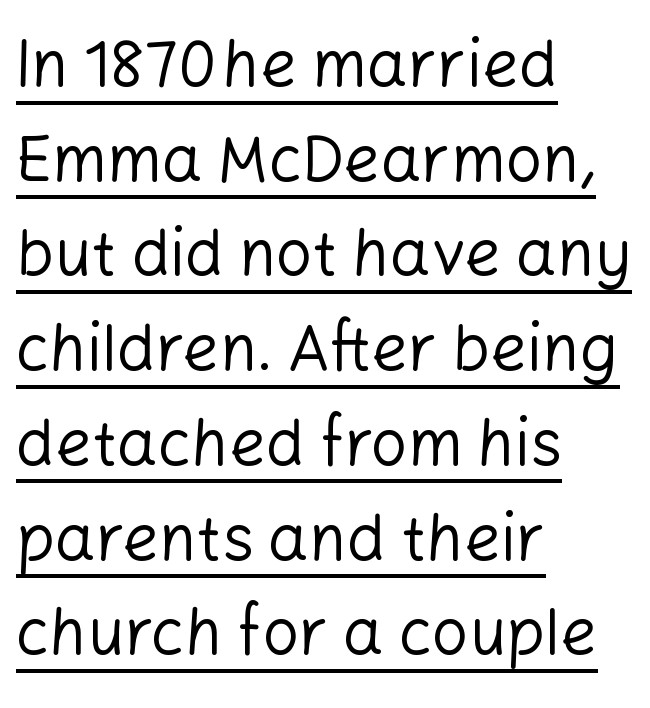
The image shows 64 px regular-weight sans-serif type, upright; set left-aligned, normal line spacing (1.48x), normal letter spacing, underlined; low stroke contrast and a medium x-height.
